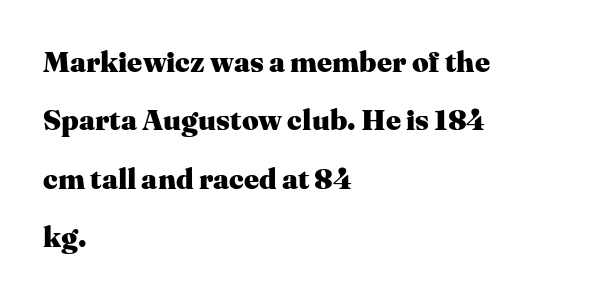
The image shows 29 px heavy serif type, upright; set left-aligned, loose line spacing (2.01x), normal letter spacing, not underlined; medium stroke contrast and a medium x-height.
